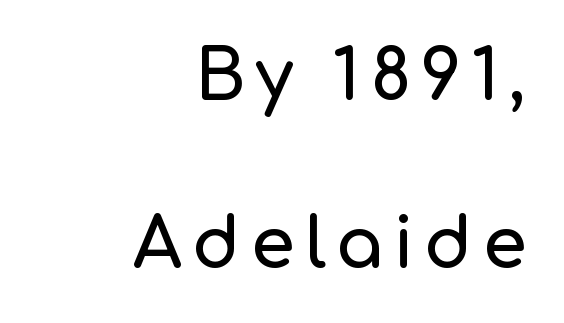
{"serif": "no", "italic": "no", "width": "normal", "stroke_contrast": "low", "x_height": "medium", "monospaced": "no", "underline": "no", "align": "right", "line_spacing": "loose", "line_spacing_ratio": 2.4, "glyph_px": 70}
